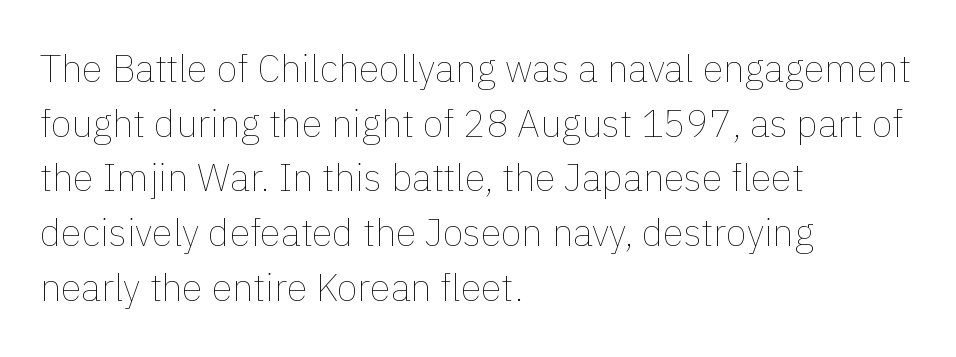
{"italic": "no", "bold": "no", "weight": "thin", "width": "normal", "stroke_contrast": "low", "x_height": "medium", "monospaced": "no", "underline": "no", "align": "left", "line_spacing": "normal", "line_spacing_ratio": 1.44, "letter_spacing": "normal", "letter_spacing_em": 0.0, "glyph_px": 38}
